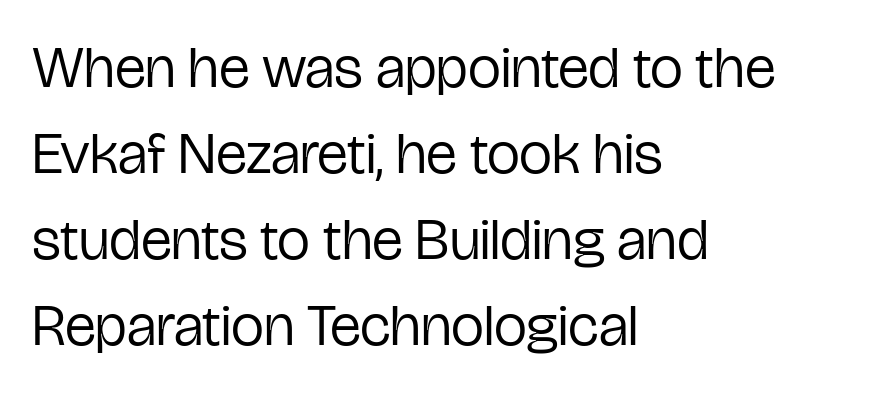
Q: Is the text bold? A: No.
Q: Is the text italic (slanted)? A: No, it is upright.
Q: Is the typeface a serif or a sans-serif typeface? A: Sans-serif.
Q: Is the text underlined? A: No.
Q: How is the paragraph aligned? A: Left-aligned.
Q: Is the spacing between letters normal or unusually wide? A: Normal.
Q: Is the spacing between lines tight, normal or loose? A: Normal.
Q: Width (condensed, normal, or wide)? A: Condensed.
Q: Stroke contrast? A: Low.
Q: x-height? A: Medium.
Q: Monospaced? A: No.
